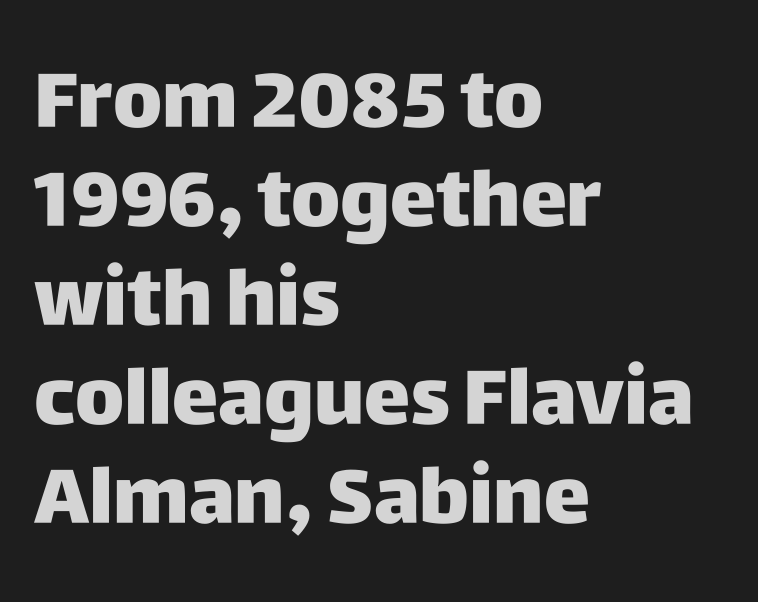
Q: Is the text bold? A: Yes.
Q: Is the text italic (slanted)? A: No, it is upright.
Q: Is the typeface a serif or a sans-serif typeface? A: Sans-serif.
Q: Is the text underlined? A: No.
Q: How is the paragraph aligned? A: Left-aligned.
Q: Is the spacing between letters normal or unusually wide? A: Normal.
Q: Is the spacing between lines tight, normal or loose? A: Normal.
Q: Width (condensed, normal, or wide)? A: Normal.
Q: Stroke contrast? A: Low.
Q: x-height? A: Large.
Q: Monospaced? A: No.
